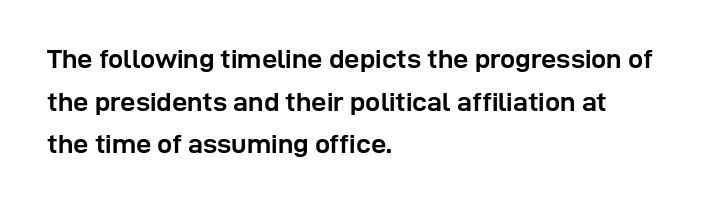
Typesetter's note: full bold, strokes at maximum text heaviness. Compared with typical paragraphs, the rows here are spaced about the same. Layout note: lines flush left. The passage shown is not underscored anywhere.
